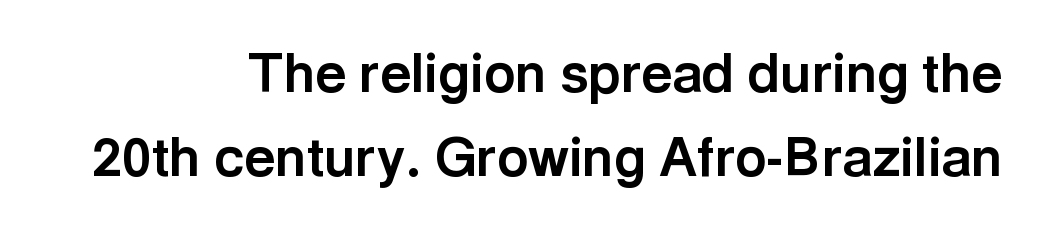
{"serif": "no", "italic": "no", "bold": "yes", "weight": "bold", "width": "normal", "x_height": "medium", "monospaced": "no", "underline": "no", "align": "right", "line_spacing": "normal", "line_spacing_ratio": 1.56, "letter_spacing": "normal", "letter_spacing_em": 0.0, "glyph_px": 54}
